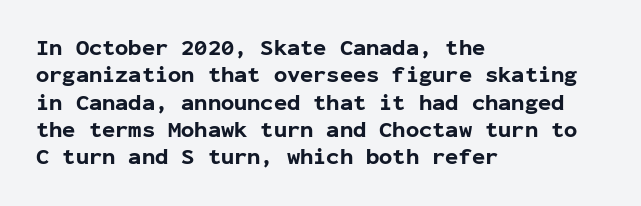
Chunky letters — that's bold for sure. Caption: standard tracking, unaltered. Descenders are the only things crossing below the line. Typeset ragged right — the left edge is the straight one. The letters stand upright; this is a roman face.
